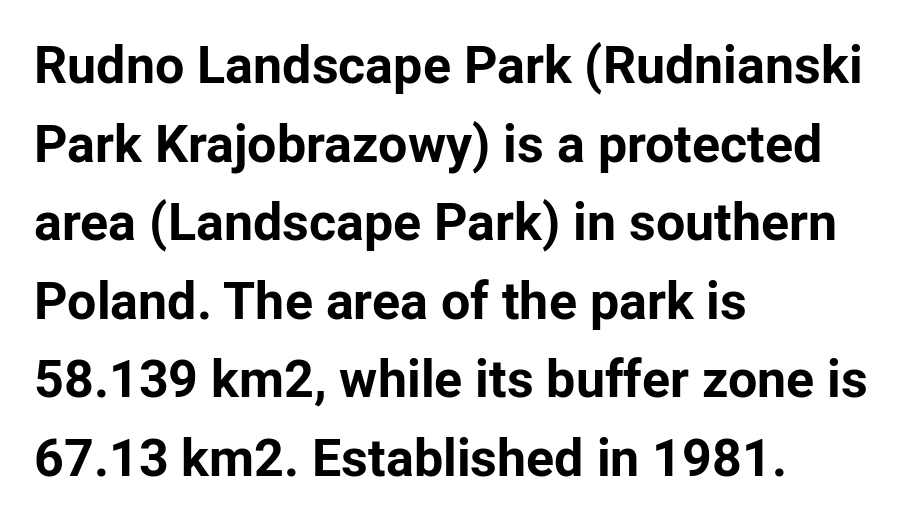
{"serif": "no", "italic": "no", "bold": "yes", "weight": "bold", "width": "normal", "stroke_contrast": "low", "x_height": "medium", "monospaced": "no", "underline": "no", "align": "left", "line_spacing": "normal", "line_spacing_ratio": 1.51, "letter_spacing": "normal", "letter_spacing_em": 0.0, "glyph_px": 52}
